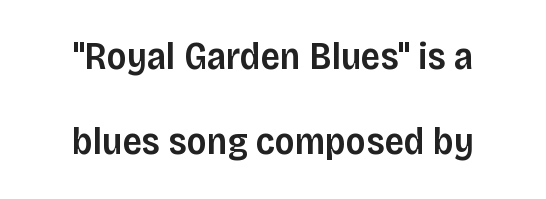
A typesetter would call this proportional, since set widths differ per character. The strip under each line holds only bare page. The compositor balanced each line on the midline. Firm but not heavy-handed strokes: this text is semibold. The font's upright variant was chosen for this text.
